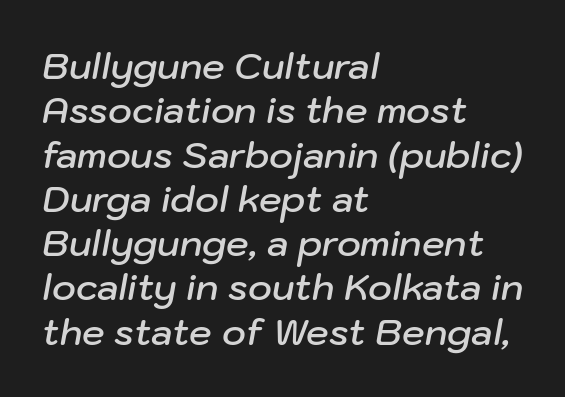
The image shows 36 px semibold type, italic (leaning right); set left-aligned, line spacing 1.23x, normal letter spacing, not underlined; low stroke contrast and a medium x-height.
